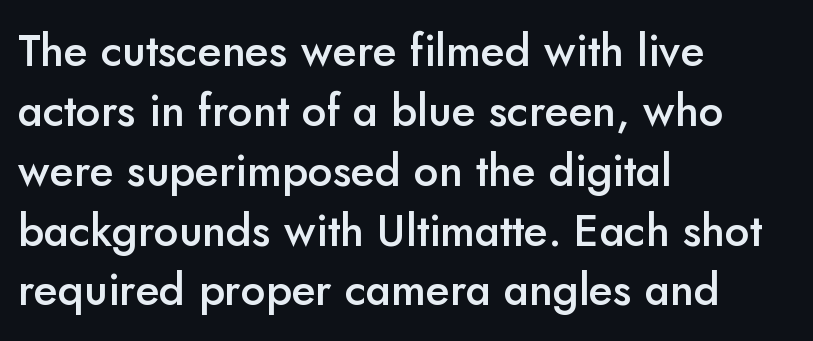
The image shows 44 px semibold sans-serif type, upright; set left-aligned, normal line spacing (1.36x), normal letter spacing, not underlined; low stroke contrast and a small x-height.
